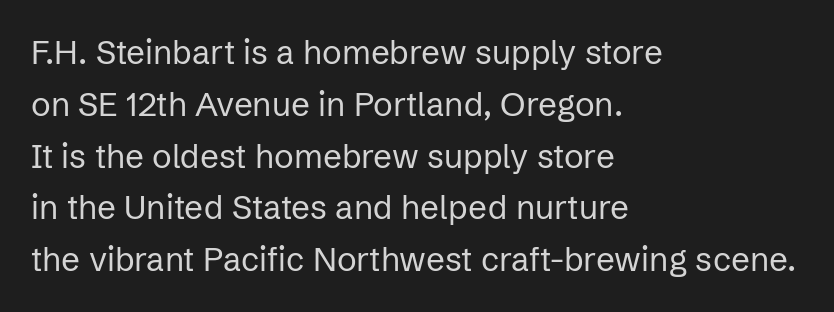
The image shows 33 px regular-weight sans-serif type, upright; set left-aligned, normal line spacing (1.57x), normal letter spacing, not underlined; low stroke contrast and a medium x-height.
